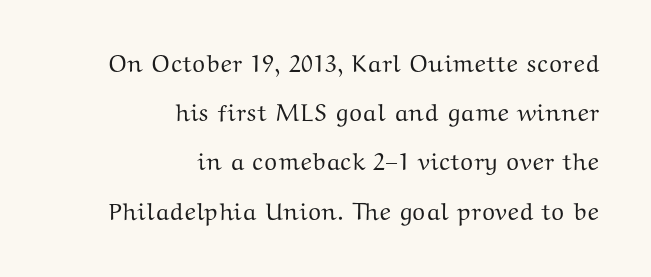
The image shows 24 px text type, upright; set right-aligned, loose line spacing (2.05x), normal letter spacing, not underlined.
